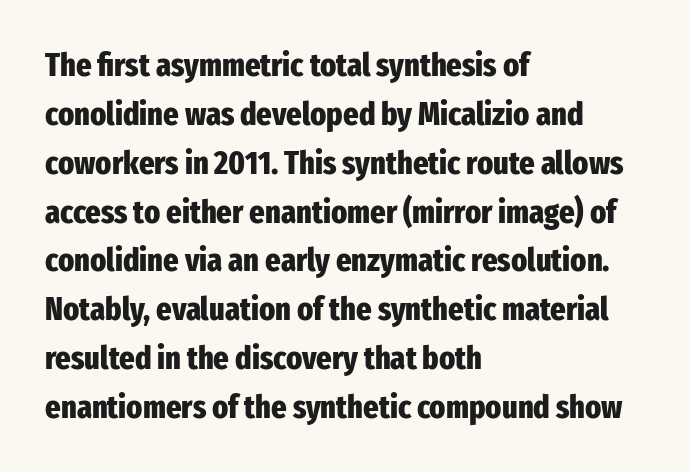
The image shows 33 px heavy, condensed sans-serif type, upright; set left-aligned, normal line spacing (1.48x), normal letter spacing, not underlined; low stroke contrast and a medium x-height.
